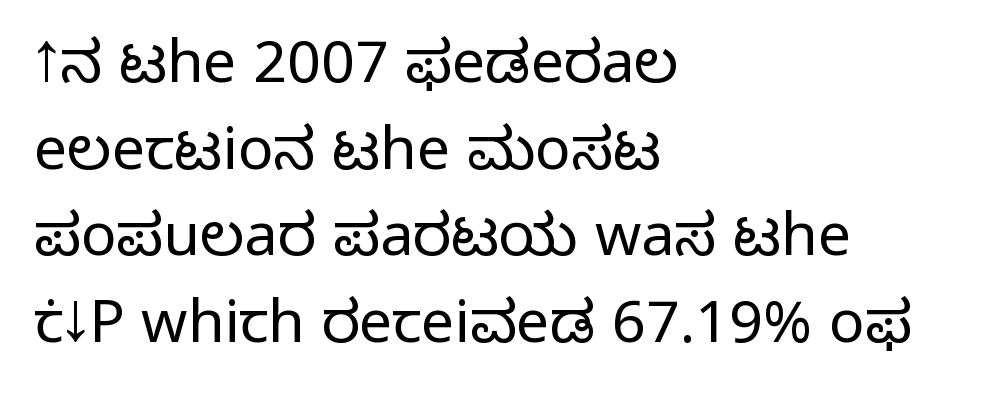
The image shows 59 px light sans-serif type, upright; set left-aligned, normal line spacing (1.47x), normal letter spacing, not underlined; low stroke contrast and a medium x-height.
